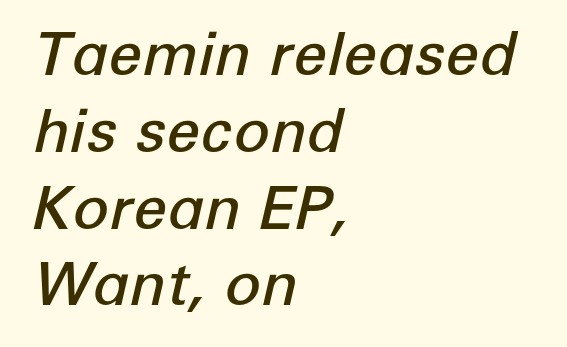
The image shows 60 px semibold type, italic (leaning right); set left-aligned, normal line spacing (1.28x), normal letter spacing, not underlined; low stroke contrast and a medium x-height.
